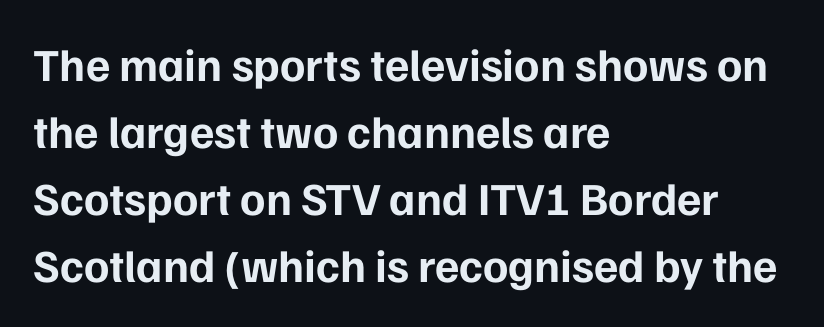
{"serif": "no", "italic": "no", "bold": "yes", "weight": "bold", "width": "normal", "stroke_contrast": "low", "x_height": "medium", "monospaced": "no", "underline": "no", "align": "left", "line_spacing": "normal", "line_spacing_ratio": 1.46, "letter_spacing": "normal", "letter_spacing_em": 0.0, "glyph_px": 46}
